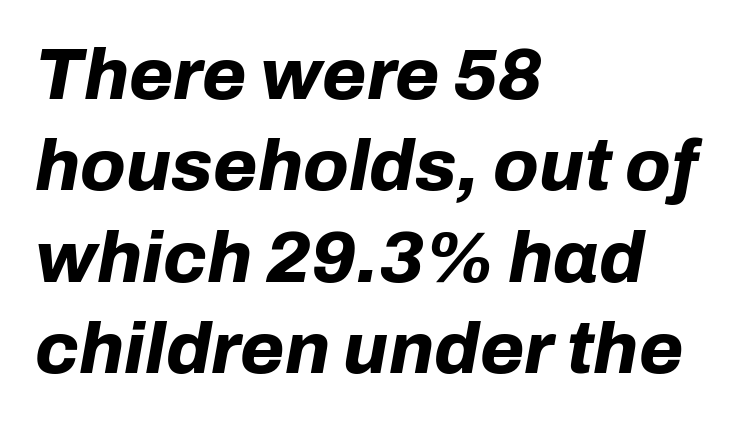
Q: Is the text bold? A: Yes.
Q: Is the text italic (slanted)? A: Yes, it leans right by about 10 degrees.
Q: Is the text underlined? A: No.
Q: How is the paragraph aligned? A: Left-aligned.
Q: Is the spacing between letters normal or unusually wide? A: Normal.
Q: Is the spacing between lines tight, normal or loose? A: Normal.
Q: Width (condensed, normal, or wide)? A: Normal.
Q: Stroke contrast? A: Low.
Q: x-height? A: Medium.
Q: Monospaced? A: No.
